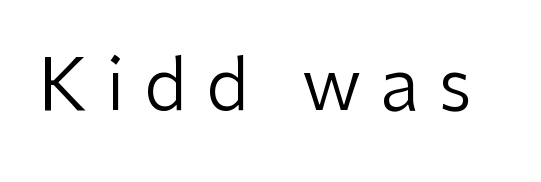
Decoration check: the copy has no underline. Each word looks stretched out because of the extra space between its letters. Is there any slant? The stems are plumb. Note the varied advance widths — an 'i' is clearly narrower than an 'm'.
